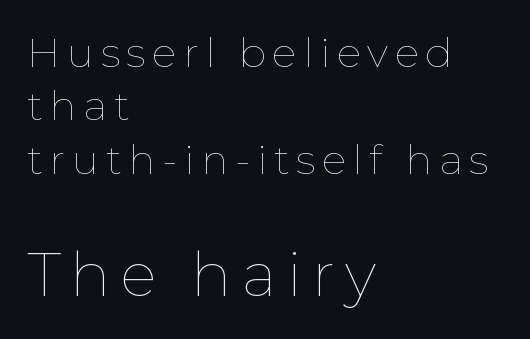
The strokes are not fattened; the text isn't bold. Which margin do the lines hug? The left one — the right edge is uneven. Plain, unruled lines of type. Unlike italic type, these characters show no tilt at all. The leading is moderate, giving the passage an even texture.
